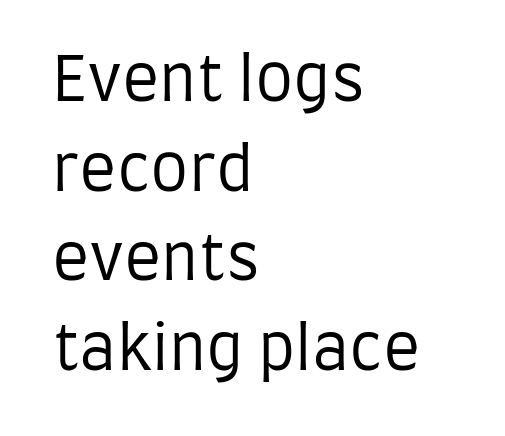
These lines keep a tight, regular rhythm from letter to letter. How would I describe the line gaps? Plain and ordinary. Each row of text sits above clean, open space. Check where the strokes stop: nothing finishes them off — pure sans.
